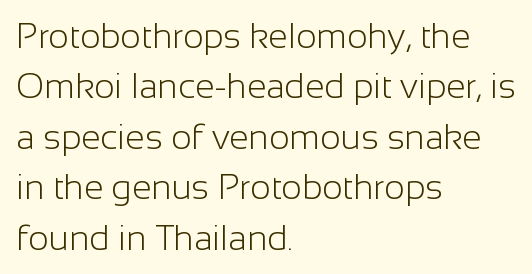
{"serif": "no", "italic": "no", "bold": "no", "weight": "light", "width": "normal", "stroke_contrast": "low", "x_height": "medium", "monospaced": "no", "underline": "no", "align": "left", "line_spacing": "normal", "line_spacing_ratio": 1.44, "letter_spacing": "normal", "letter_spacing_em": 0.0, "glyph_px": 35}
